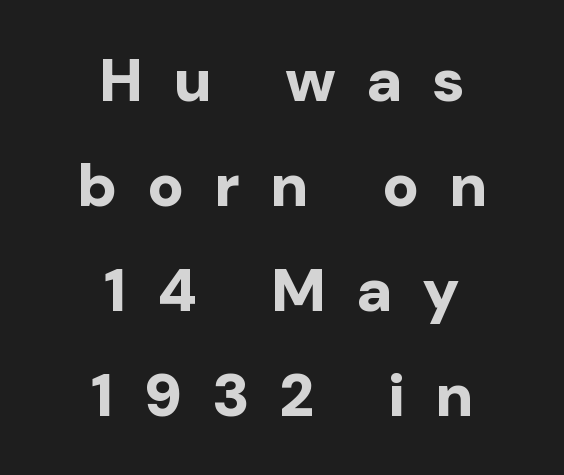
There is plenty of visible air inserted between adjacent glyphs. Chunky letters — that's bold for sure. These lines are rendered in a variable-pitch font. Does the type have serifs? No, each stem ends abruptly. Where is the straight margin? There isn't one; the lines are centered.
